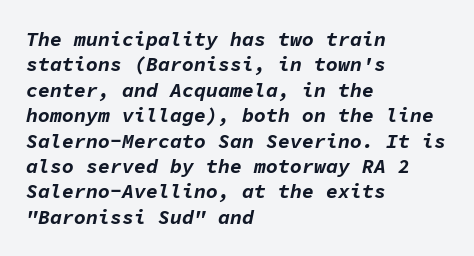
Is the type slanted? Yes — the strokes lean at a clear angle. Anything drawn beneath the words? Only blank space. The typesetting leans heavy: a genuine bold. Visually the block forms a straight wall on the left and a jagged coastline on the right.
